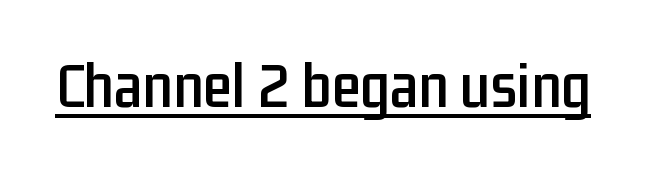
The image shows 66 px condensed sans-serif type, upright; set normal letter spacing, underlined; low stroke contrast and a medium x-height.
